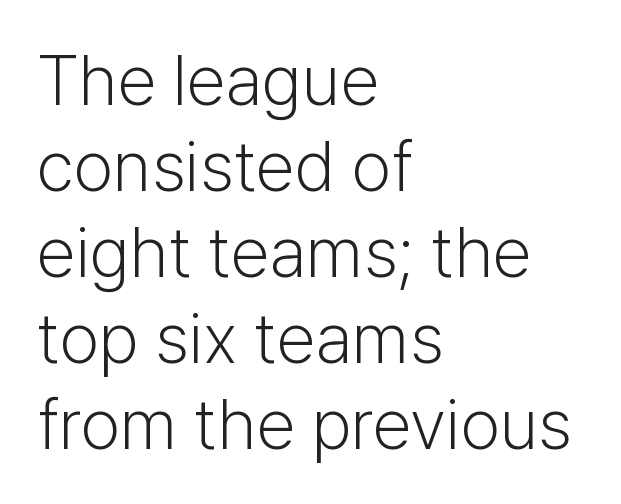
{"serif": "no", "italic": "no", "bold": "no", "weight": "light", "width": "normal", "stroke_contrast": "low", "x_height": "medium", "monospaced": "no", "underline": "no", "align": "left", "line_spacing_ratio": 1.21, "letter_spacing": "normal", "letter_spacing_em": 0.0, "glyph_px": 71}
